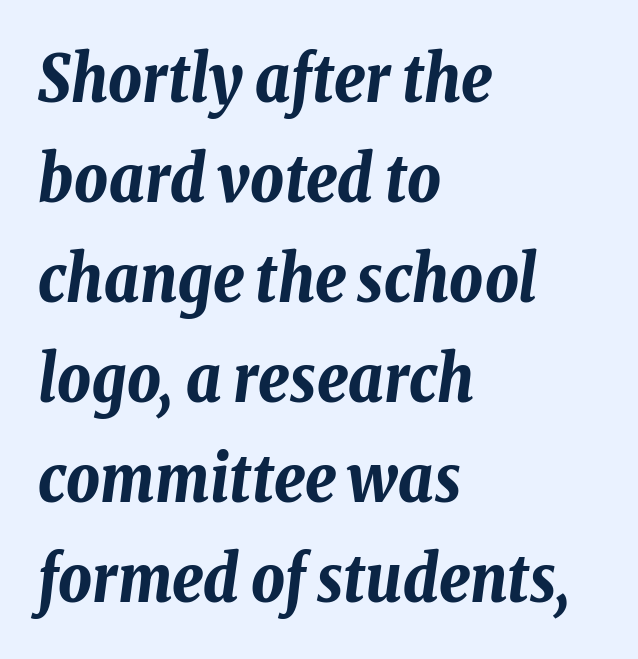
{"italic": "yes", "lean": "right", "slant_degrees": 8, "bold": "yes", "weight": "bold", "width": "condensed", "stroke_contrast": "low", "x_height": "medium", "monospaced": "no", "underline": "no", "align": "left", "line_spacing": "normal", "line_spacing_ratio": 1.54, "letter_spacing": "normal", "letter_spacing_em": 0.0, "glyph_px": 65}
